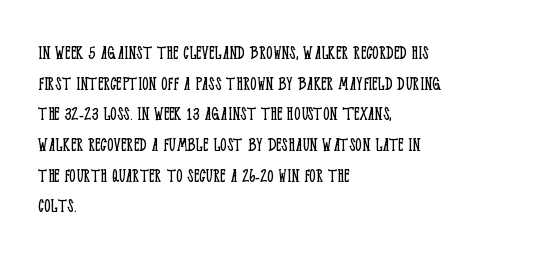
The strip under each line holds only bare page. The lines in this sample share a left origin and differ only in where they stop. The block of text has a typical density, with ordinary space between rows. A typesetter would call this zero additional tracking. Each stroke keeps to a modest, everyday thickness or less. Style check: upright.
